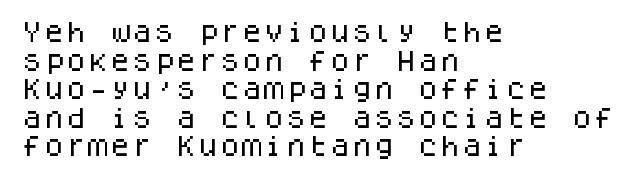
Q: Is the text italic (slanted)? A: No, it is upright.
Q: Is the text underlined? A: No.
Q: How is the paragraph aligned? A: Left-aligned.
Q: Is the spacing between letters normal or unusually wide? A: Normal.
Q: Is the spacing between lines tight, normal or loose? A: Normal.
